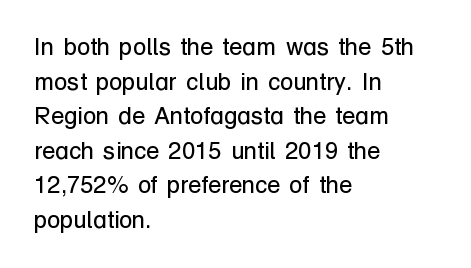
Regarding leading, the lines here are spaced in the standard way. The letters look calm and open, with moderate or lighter stems. Layout note: lines flush left. The rendering keeps characters at their native spacing. The lettering stays uniformly vertical, giving the passage a roman look. Underline: absent.
